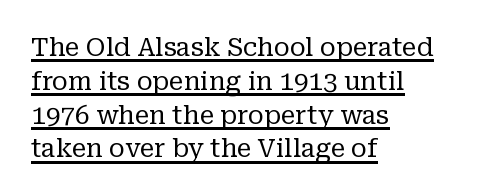
Upright lettering throughout. You can see a thin bar hugging the bottom of the glyphs. The rows are spaced the way most documents space them. This reads as an unemphasized weight, regular at the heaviest.
